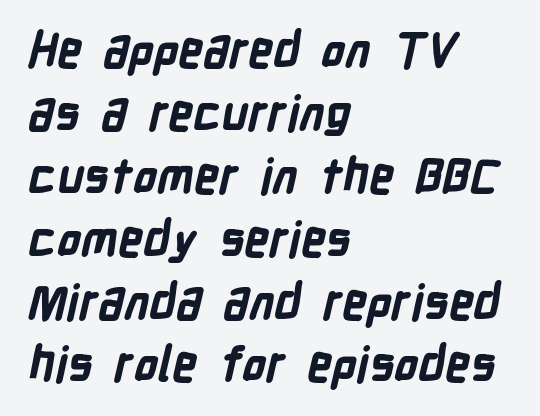
{"serif": "no", "bold": "yes", "weight": "bold", "width": "condensed", "stroke_contrast": "low", "x_height": "medium", "monospaced": "no", "underline": "no", "align": "left", "line_spacing": "normal", "line_spacing_ratio": 1.31, "letter_spacing": "normal", "letter_spacing_em": 0.0, "glyph_px": 48}
